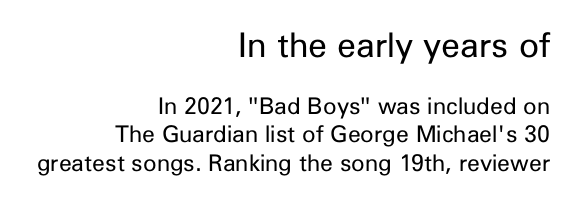
Grotesque or geometric, the face here clearly has no serifs. The area under the type is left untouched. The face used here is rendered with its standard letterfit. Line ends are locked; line starts wander. No italicization has been applied; the sample stays upright. Visually, the top section dominates because its glyphs are scaled up.
